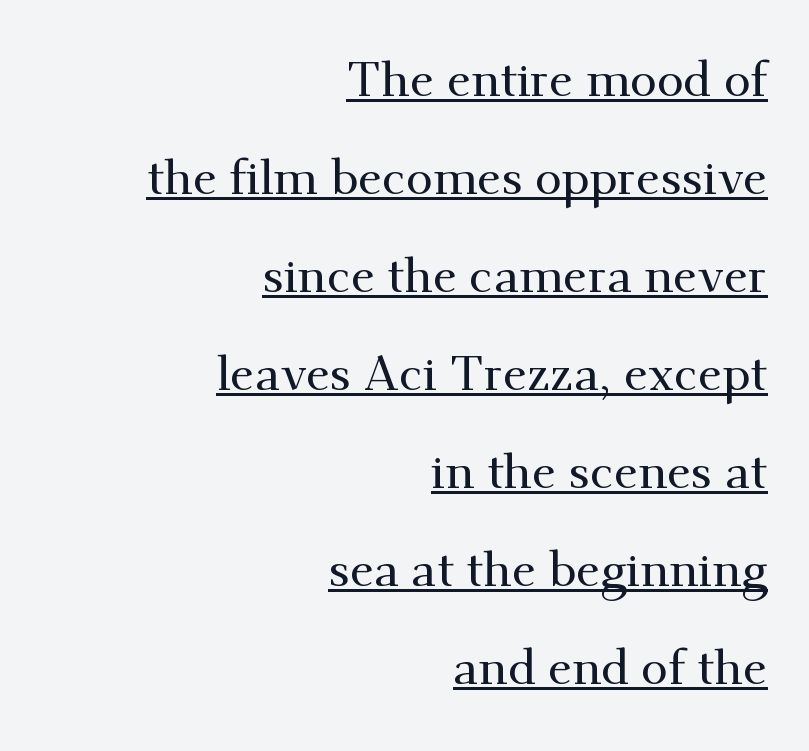
Q: Is the text italic (slanted)? A: No, it is upright.
Q: Is the typeface a serif or a sans-serif typeface? A: Serif.
Q: Is the text underlined? A: Yes.
Q: How is the paragraph aligned? A: Right-aligned.
Q: Is the spacing between letters normal or unusually wide? A: Normal.
Q: Is the spacing between lines tight, normal or loose? A: Loose.
Q: Width (condensed, normal, or wide)? A: Normal.
Q: Stroke contrast? A: Medium.
Q: x-height? A: Small.
Q: Monospaced? A: No.
